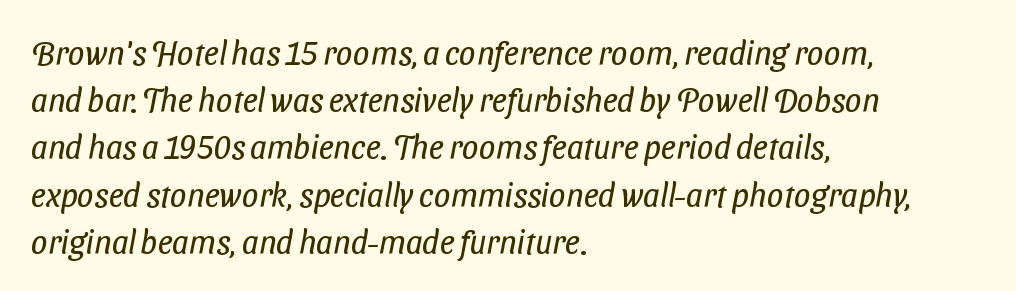
{"serif": "no", "bold": "no", "weight": "regular", "width": "condensed", "stroke_contrast": "low", "x_height": "medium", "monospaced": "no", "underline": "no", "align": "left", "line_spacing": "normal", "line_spacing_ratio": 1.43, "letter_spacing": "normal", "letter_spacing_em": 0.0, "glyph_px": 33}
